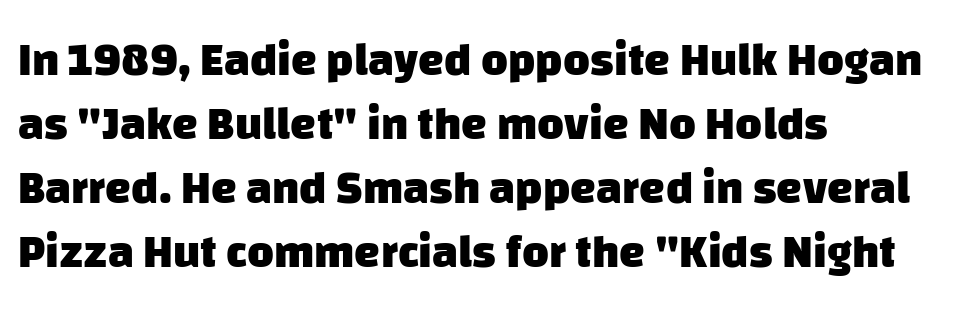
{"serif": "no", "bold": "yes", "weight": "heavy", "width": "normal", "stroke_contrast": "low", "x_height": "large", "monospaced": "no", "underline": "no", "align": "left", "line_spacing": "normal", "line_spacing_ratio": 1.39, "letter_spacing": "normal", "letter_spacing_em": 0.0, "glyph_px": 46}
